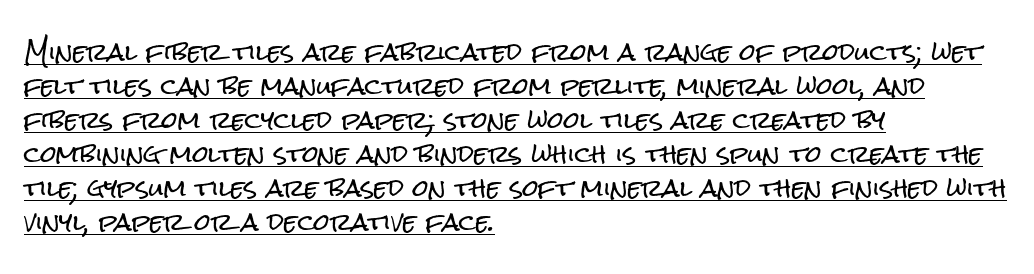
Q: Is the text italic (slanted)? A: No, it is upright.
Q: Is the text underlined? A: Yes.
Q: How is the paragraph aligned? A: Left-aligned.
Q: Is the spacing between letters normal or unusually wide? A: Normal.
Q: Is the spacing between lines tight, normal or loose? A: Normal.
